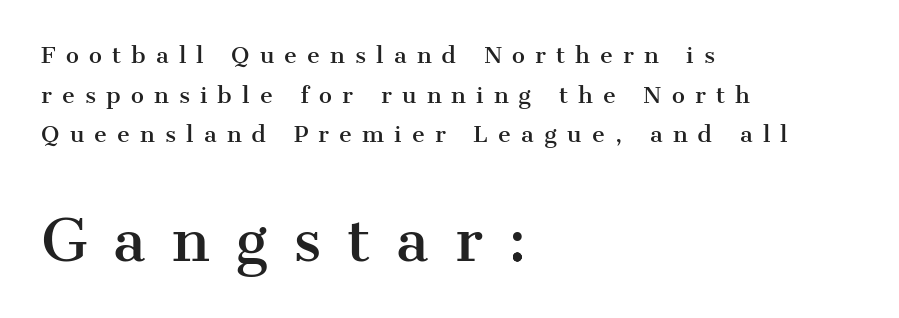
The rendering shows small feet on the letterforms — a serif design. The letters stand upright; this is a roman face. The paragraph has a hard left edge and a soft right edge. The rendering inserts visible extra space after every character. Do the characters align in a grid? No, the font is proportional.
